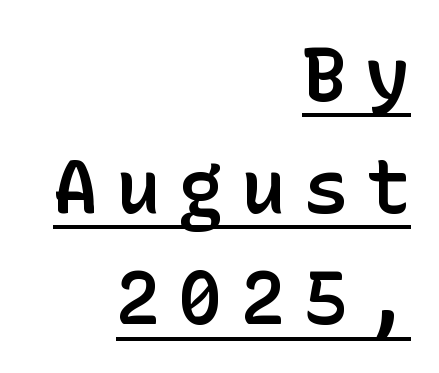
{"serif": "no", "italic": "no", "bold": "semi", "weight": "semibold", "width": "normal", "stroke_contrast": "low", "x_height": "medium", "underline": "yes", "align": "right", "line_spacing": "normal", "line_spacing_ratio": 1.49, "letter_spacing": "wide", "letter_spacing_em": 0.23, "glyph_px": 75}
